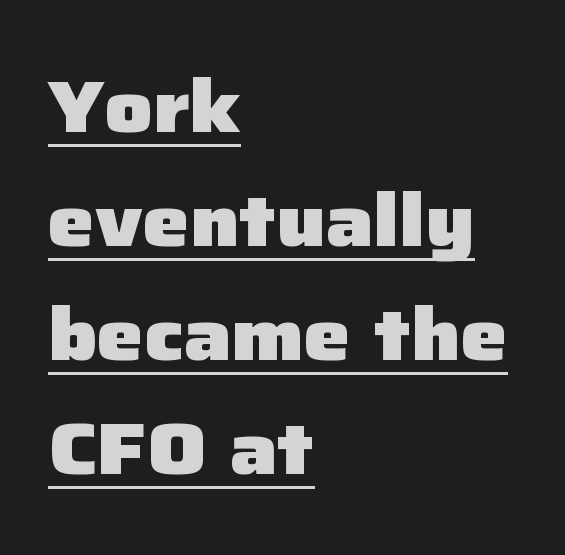
{"serif": "no", "italic": "no", "bold": "yes", "weight": "heavy", "width": "normal", "stroke_contrast": "low", "x_height": "medium", "monospaced": "no", "underline": "yes", "align": "left", "line_spacing": "normal", "line_spacing_ratio": 1.54, "letter_spacing": "normal", "letter_spacing_em": 0.0, "glyph_px": 74}
